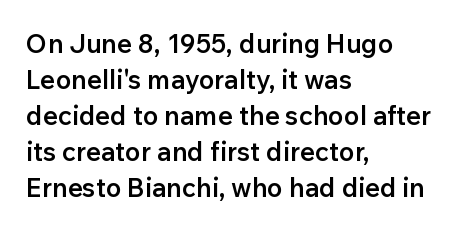
Q: Is the text bold? A: Semi-bold.
Q: Is the text italic (slanted)? A: No, it is upright.
Q: Is the text underlined? A: No.
Q: How is the paragraph aligned? A: Left-aligned.
Q: Is the spacing between letters normal or unusually wide? A: Normal.
Q: Is the spacing between lines tight, normal or loose? A: Normal.
